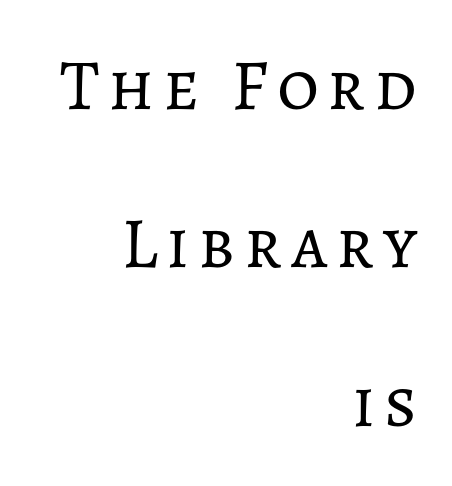
{"italic": "no", "bold": "no", "weight": "regular", "width": "normal", "stroke_contrast": "low", "x_height": "medium", "monospaced": "no", "underline": "no", "align": "right", "line_spacing": "loose", "line_spacing_ratio": 2.2, "glyph_px": 72}
